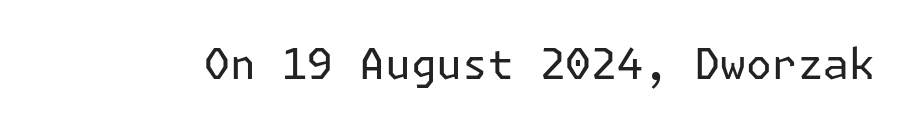
The face used here is rendered with its standard letterfit. Summary of weight: not heavy and not bold. In terms of letterform style, serifs are entirely absent. The lettering stays uniformly vertical, giving the passage a roman look.
